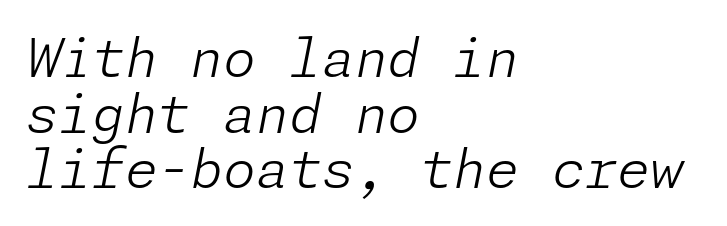
The image shows 53 px light type, italic (leaning right); set left-aligned, tight line spacing (1.05x), normal letter spacing, not underlined; low stroke contrast and a medium x-height.
